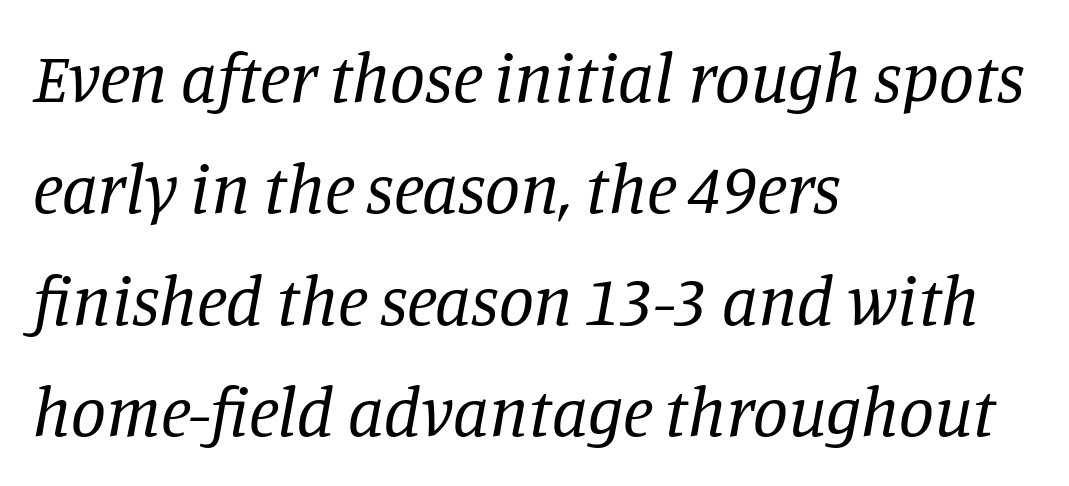
Unmarked baselines from the first word to the last. The lettering tilts uniformly, giving the passage an italic look. Normally led — the rows are evenly, conventionally spaced. The lines are quadded left. Note the varied advance widths — an 'i' is clearly narrower than an 'm'.
